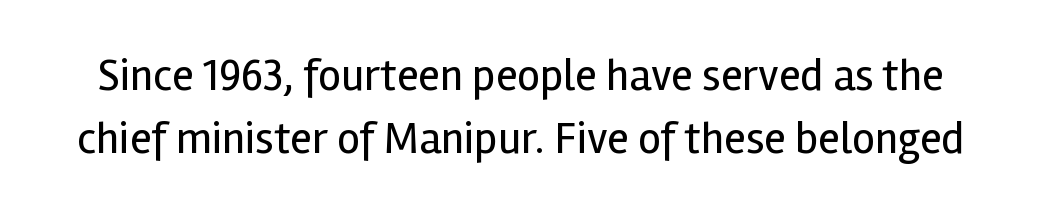
The image shows 45 px regular-weight sans-serif type, upright; set normal line spacing (1.39x), normal letter spacing, not underlined; a medium x-height.
